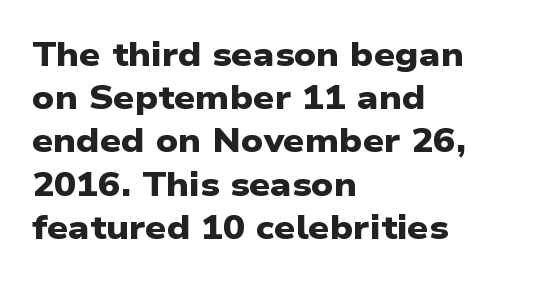
{"serif": "no", "bold": "yes", "weight": "heavy", "width": "wide", "stroke_contrast": "low", "x_height": "medium", "monospaced": "no", "underline": "no", "align": "left", "line_spacing": "normal", "line_spacing_ratio": 1.31, "letter_spacing": "normal", "letter_spacing_em": 0.0, "glyph_px": 33}
